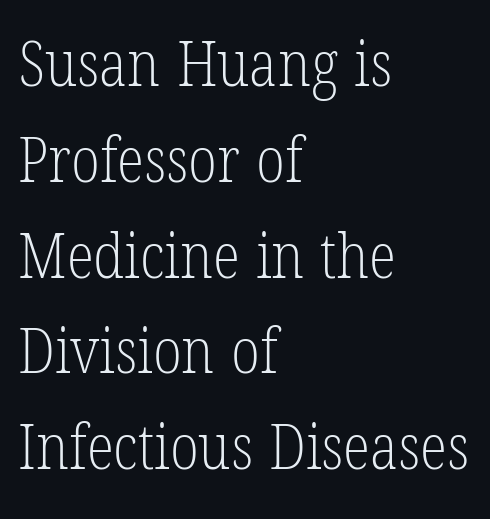
The image shows 63 px light, condensed serif type; set left-aligned, normal line spacing (1.52x), normal letter spacing, not underlined; low stroke contrast and a medium x-height.
